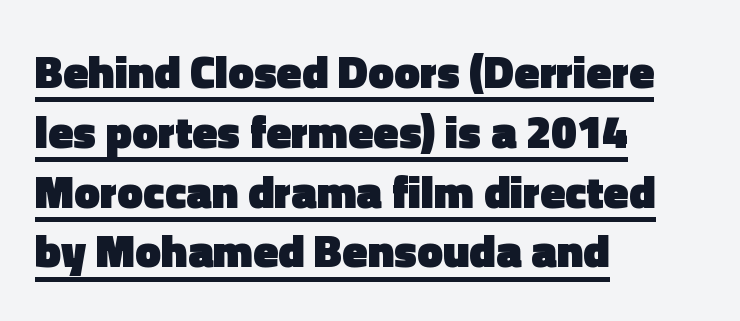
Q: Is the text bold? A: Yes.
Q: Is the text italic (slanted)? A: No, it is upright.
Q: Is the typeface a serif or a sans-serif typeface? A: Sans-serif.
Q: Is the text underlined? A: Yes.
Q: How is the paragraph aligned? A: Left-aligned.
Q: Is the spacing between letters normal or unusually wide? A: Normal.
Q: Is the spacing between lines tight, normal or loose? A: Normal.
Q: Width (condensed, normal, or wide)? A: Normal.
Q: x-height? A: Medium.
Q: Monospaced? A: No.
